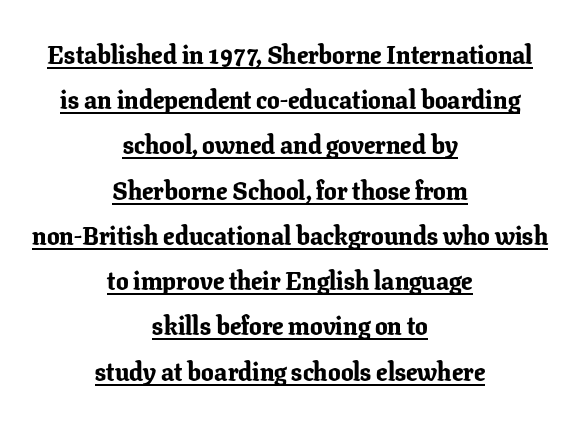
Q: Is the text bold? A: Yes.
Q: Is the text italic (slanted)? A: No, it is upright.
Q: Is the text underlined? A: Yes.
Q: How is the paragraph aligned? A: Centered.
Q: Is the spacing between letters normal or unusually wide? A: Normal.
